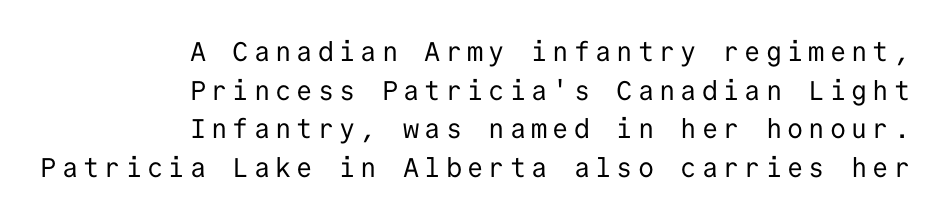
The image shows 27 px text type, upright; set right-aligned, normal line spacing (1.43x), not underlined.
